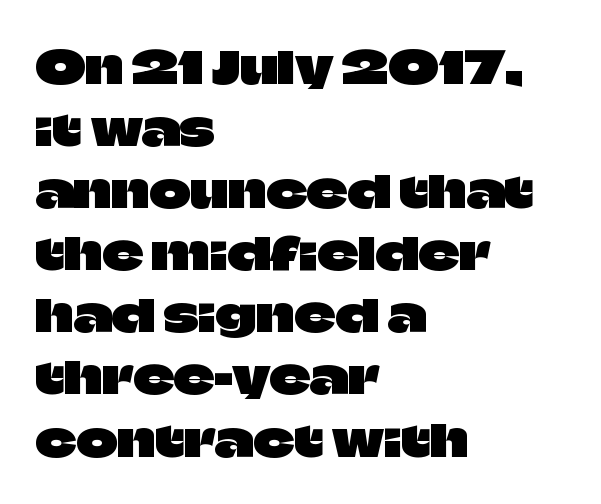
The image shows 45 px sans-serif type, upright; set left-aligned, normal line spacing (1.38x), normal letter spacing, not underlined; low stroke contrast and a large x-height.
